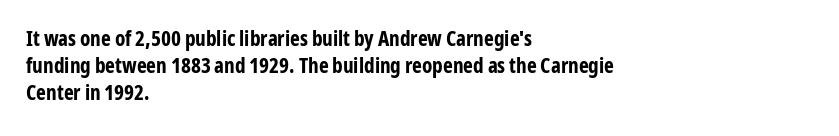
Q: Is the text bold? A: Yes.
Q: Is the text italic (slanted)? A: No, it is upright.
Q: Is the text underlined? A: No.
Q: How is the paragraph aligned? A: Left-aligned.
Q: Is the spacing between letters normal or unusually wide? A: Normal.
Q: Is the spacing between lines tight, normal or loose? A: Normal.
